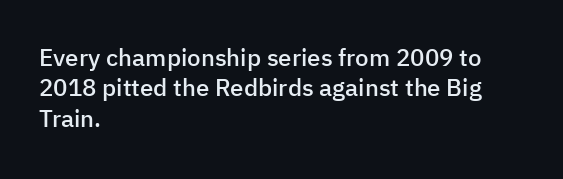
The image shows 24 px text type, upright; set left-aligned, normal line spacing (1.27x), normal letter spacing, not underlined.
